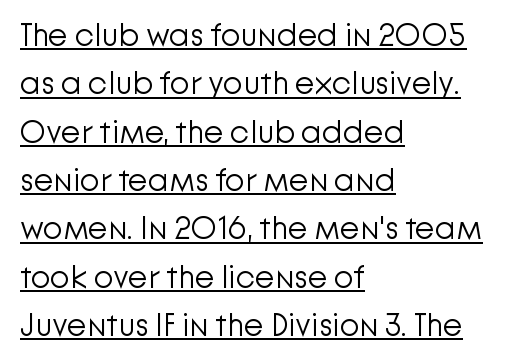
The image shows 32 px light sans-serif type, upright; set left-aligned, normal line spacing (1.51x), normal letter spacing, underlined; low stroke contrast and a medium x-height.
